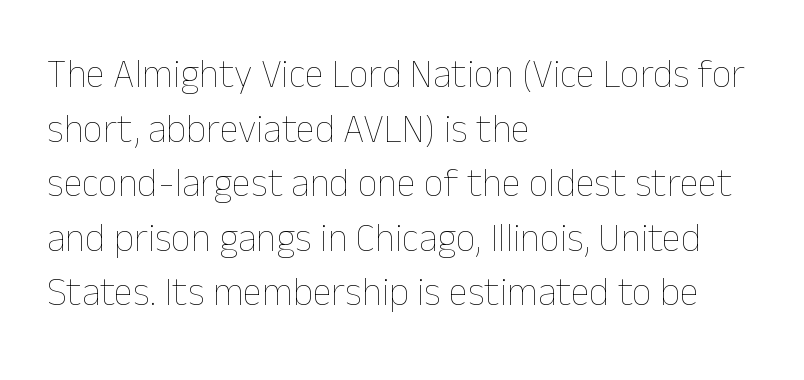
Q: Is the text bold? A: No.
Q: Is the text italic (slanted)? A: No, it is upright.
Q: Is the text underlined? A: No.
Q: How is the paragraph aligned? A: Left-aligned.
Q: Is the spacing between letters normal or unusually wide? A: Normal.
Q: Is the spacing between lines tight, normal or loose? A: Normal.
Q: Width (condensed, normal, or wide)? A: Normal.
Q: Stroke contrast? A: Low.
Q: x-height? A: Medium.
Q: Monospaced? A: No.
